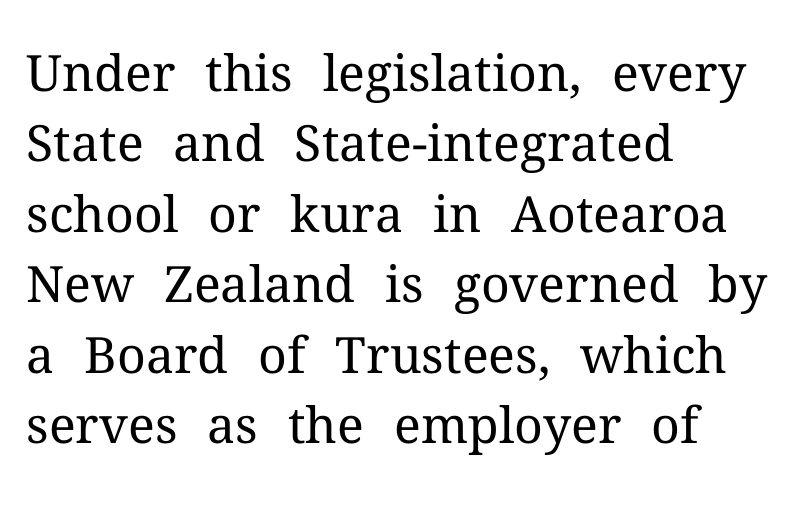
Q: Is the text bold? A: No.
Q: Is the text italic (slanted)? A: No, it is upright.
Q: Is the typeface a serif or a sans-serif typeface? A: Serif.
Q: Is the text underlined? A: No.
Q: How is the paragraph aligned? A: Left-aligned.
Q: Is the spacing between letters normal or unusually wide? A: Normal.
Q: Is the spacing between lines tight, normal or loose? A: Normal.
Q: Width (condensed, normal, or wide)? A: Normal.
Q: Stroke contrast? A: Medium.
Q: x-height? A: Medium.
Q: Monospaced? A: No.
